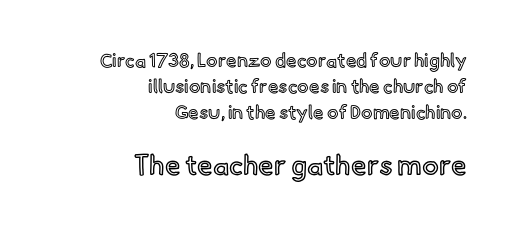
The image shows 28 px text type, upright; set right-aligned, normal line spacing (1.38x), normal letter spacing, not underlined; the second (bottom) block is 1.47x larger; a small x-height.
